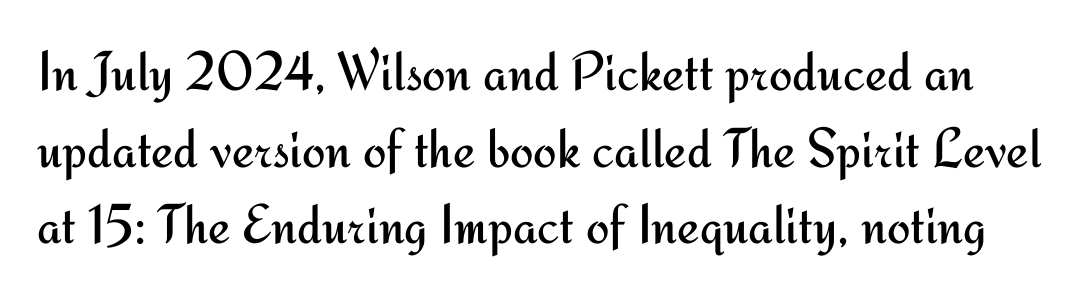
Q: Is the text bold? A: No.
Q: Is the text italic (slanted)? A: No, it is upright.
Q: Is the typeface a serif or a sans-serif typeface? A: Sans-serif.
Q: Is the text underlined? A: No.
Q: Is the spacing between letters normal or unusually wide? A: Normal.
Q: Is the spacing between lines tight, normal or loose? A: Normal.
Q: Width (condensed, normal, or wide)? A: Normal.
Q: Stroke contrast? A: Medium.
Q: x-height? A: Small.
Q: Monospaced? A: No.
